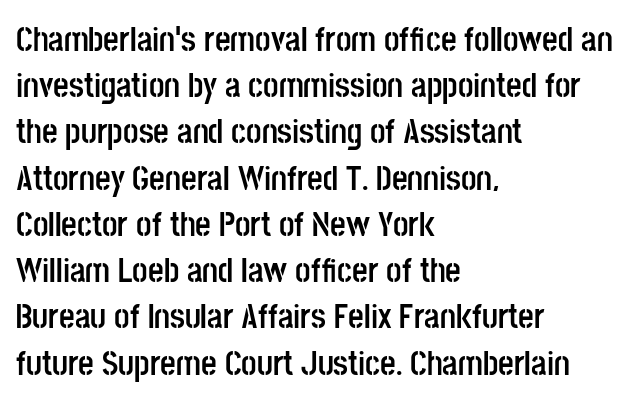
{"serif": "no", "italic": "no", "bold": "yes", "weight": "semibold", "width": "condensed", "stroke_contrast": "low", "x_height": "large", "monospaced": "no", "underline": "no", "align": "left", "line_spacing": "normal", "line_spacing_ratio": 1.36, "letter_spacing": "normal", "letter_spacing_em": 0.0, "glyph_px": 34}
